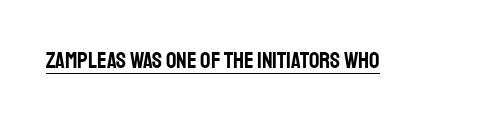
The image shows 23 px text type, upright; set normal letter spacing, underlined.
